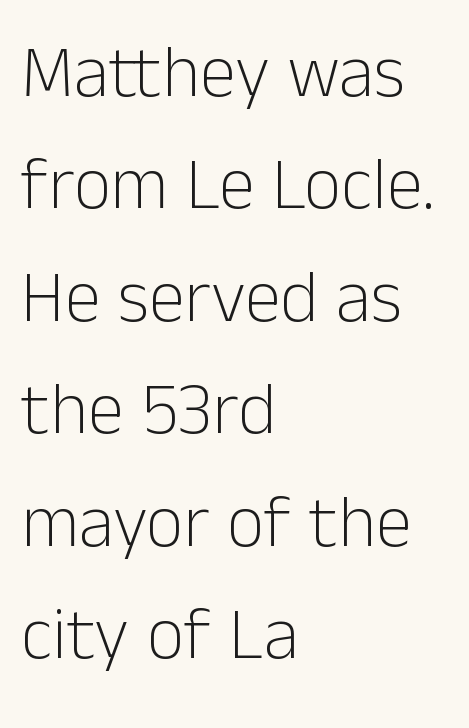
The image shows 73 px light sans-serif type, upright; set left-aligned, normal line spacing (1.54x), normal letter spacing, not underlined; low stroke contrast and a medium x-height.
